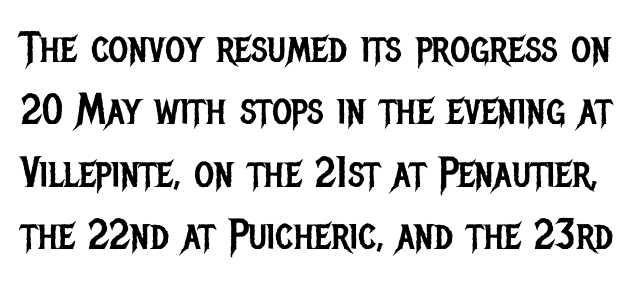
{"serif": "no", "italic": "no", "bold": "no", "weight": "regular", "width": "condensed", "stroke_contrast": "low", "x_height": "large", "monospaced": "no", "underline": "no", "line_spacing": "normal", "line_spacing_ratio": 1.45, "letter_spacing": "normal", "letter_spacing_em": 0.0, "glyph_px": 43}
